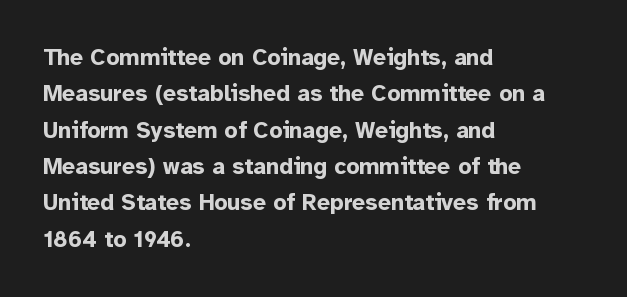
The text block is weighted toward the left margin, trailing off unevenly rightward. These lines carry a lot of weight — the face is fully bold. The letters stand upright; this is a roman face. Each row of text sits above clean, open space. This rendering leaves character spacing at its baseline value.
